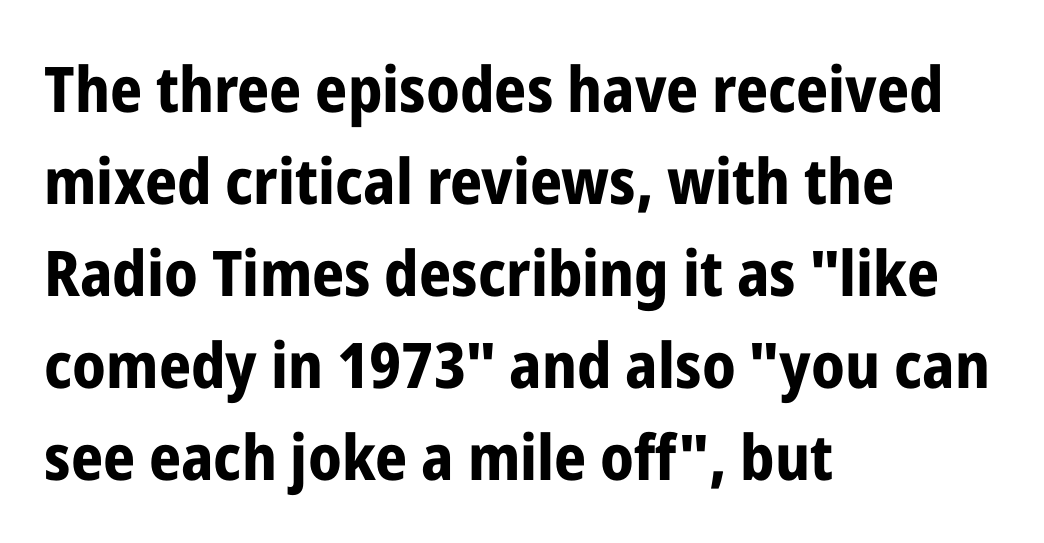
Q: Is the text bold? A: Yes.
Q: Is the text italic (slanted)? A: No, it is upright.
Q: Is the typeface a serif or a sans-serif typeface? A: Sans-serif.
Q: Is the text underlined? A: No.
Q: How is the paragraph aligned? A: Left-aligned.
Q: Is the spacing between letters normal or unusually wide? A: Normal.
Q: Is the spacing between lines tight, normal or loose? A: Normal.
Q: Width (condensed, normal, or wide)? A: Condensed.
Q: Stroke contrast? A: Low.
Q: x-height? A: Medium.
Q: Monospaced? A: No.
